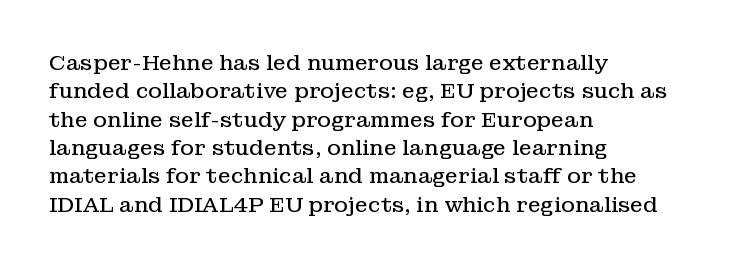
The image shows 21 px text type, upright; set left-aligned, normal line spacing (1.35x), normal letter spacing, not underlined.
